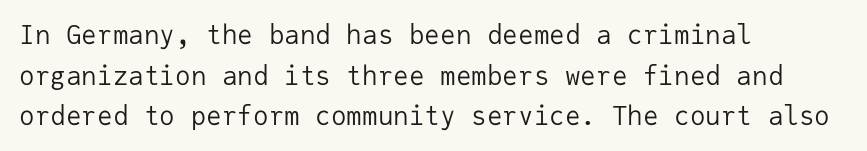
The zone under the glyphs is completely vacant. Letters have the restrained weight of plain body copy at most. Line beginnings align vertically; line endings do not. The gaps between neighbouring characters are ordinary and unremarkable.
